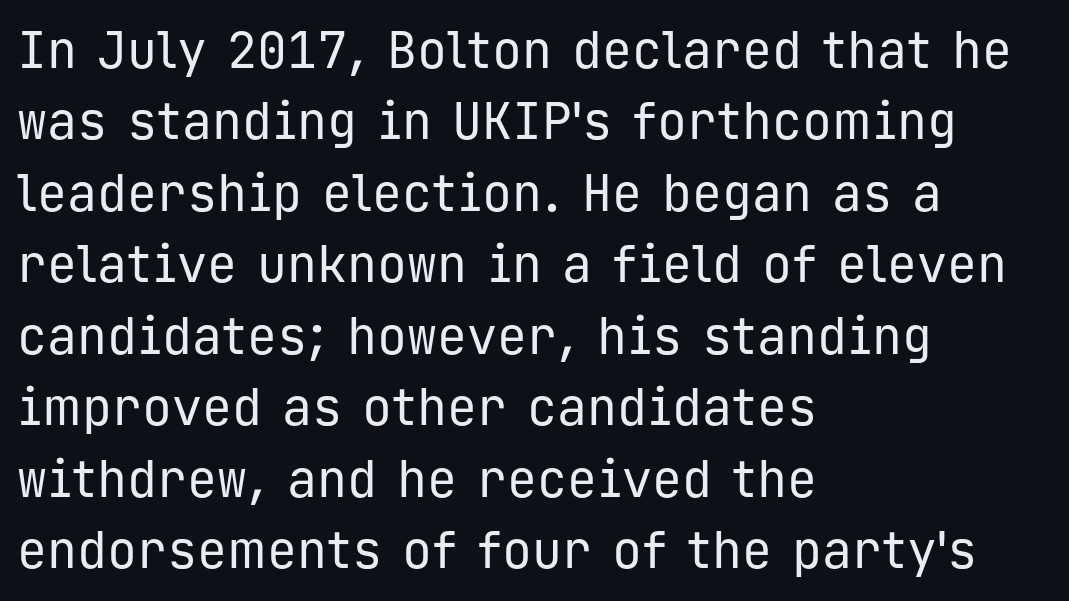
Q: Is the text bold? A: No.
Q: Is the text italic (slanted)? A: No, it is upright.
Q: Is the typeface a serif or a sans-serif typeface? A: Sans-serif.
Q: Is the text underlined? A: No.
Q: How is the paragraph aligned? A: Left-aligned.
Q: Is the spacing between letters normal or unusually wide? A: Normal.
Q: Is the spacing between lines tight, normal or loose? A: Normal.
Q: Width (condensed, normal, or wide)? A: Normal.
Q: Stroke contrast? A: Low.
Q: x-height? A: Medium.
Q: Monospaced? A: Yes.
